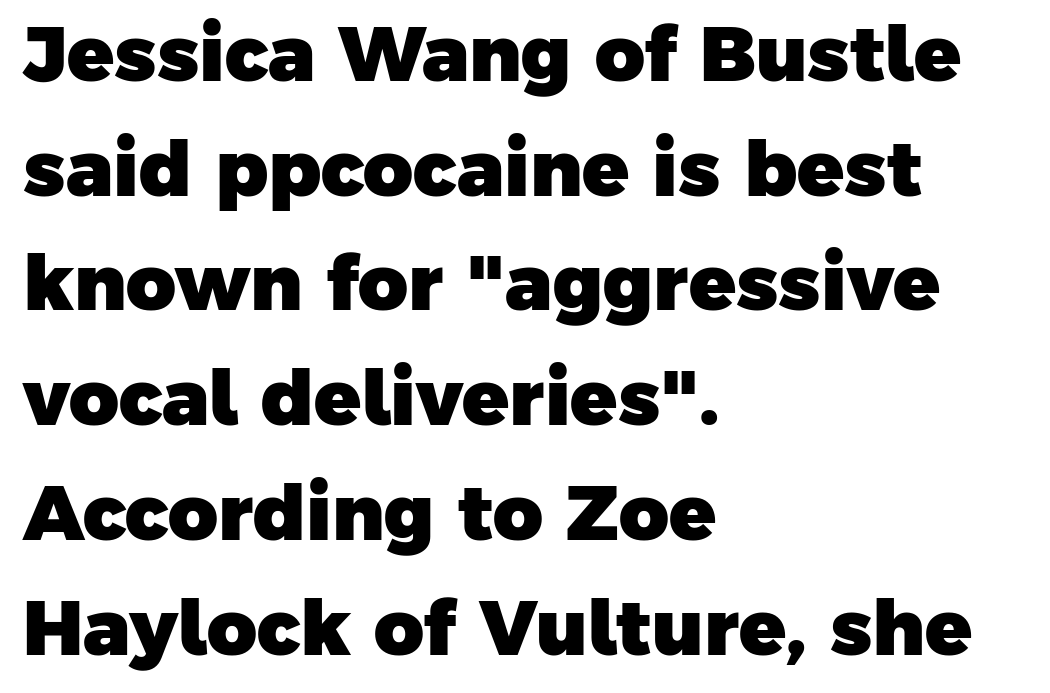
The image shows 77 px heavy sans-serif type; set left-aligned, normal line spacing (1.49x), normal letter spacing, not underlined; low stroke contrast and a medium x-height.
